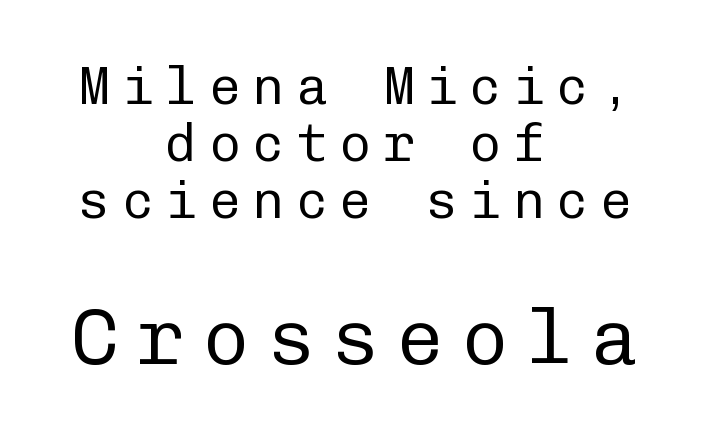
Q: Is the text bold? A: No.
Q: Is the text italic (slanted)? A: No, it is upright.
Q: Is the typeface a serif or a sans-serif typeface? A: Sans-serif.
Q: Is the text underlined? A: No.
Q: How is the paragraph aligned? A: Centered.
Q: Is the spacing between letters normal or unusually wide? A: Unusually wide.
Q: Is the spacing between lines tight, normal or loose? A: Tight.
Q: Which block of text is set in a larger size, the first (top) or the second (bottom)? A: The second (bottom) one.
Q: Width (condensed, normal, or wide)? A: Normal.
Q: Stroke contrast? A: Low.
Q: x-height? A: Medium.
Q: Monospaced? A: Yes.
